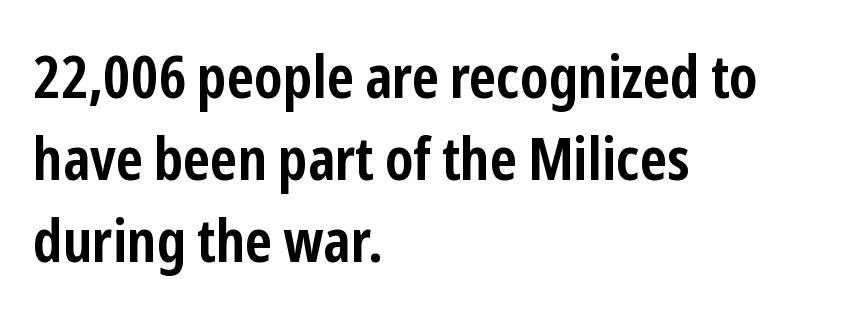
The image shows 60 px semibold, condensed sans-serif type, upright; set left-aligned, normal line spacing (1.37x), normal letter spacing, not underlined; low stroke contrast and a medium x-height.
